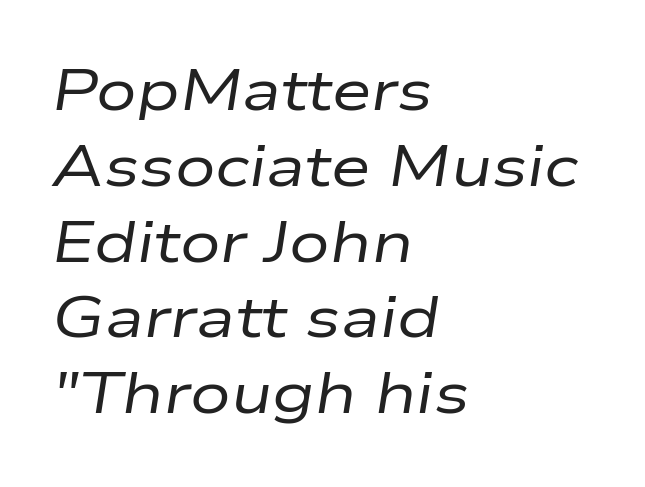
The image shows 57 px regular-weight, wide type, italic (leaning right); set left-aligned, normal line spacing (1.33x), normal letter spacing, not underlined; low stroke contrast and a medium x-height.
